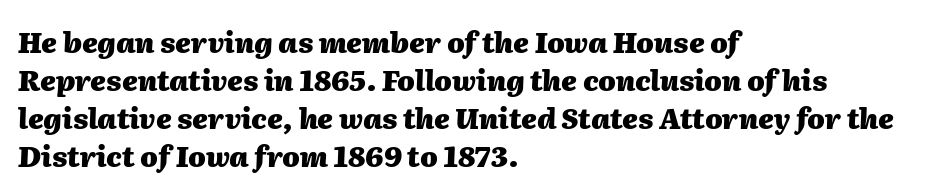
Q: Is the text bold? A: Yes.
Q: Is the text italic (slanted)? A: Yes, it leans right by about 2 degrees.
Q: Is the text underlined? A: No.
Q: How is the paragraph aligned? A: Left-aligned.
Q: Is the spacing between letters normal or unusually wide? A: Normal.
Q: Is the spacing between lines tight, normal or loose? A: Normal.
Q: Width (condensed, normal, or wide)? A: Normal.
Q: Stroke contrast? A: Medium.
Q: x-height? A: Medium.
Q: Monospaced? A: No.
